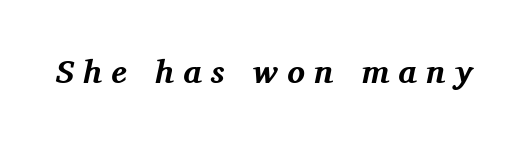
Q: Is the text bold? A: Yes.
Q: Is the text italic (slanted)? A: Yes, it leans right by about 11 degrees.
Q: Is the typeface a serif or a sans-serif typeface? A: Serif.
Q: Is the text underlined? A: No.
Q: Is the spacing between letters normal or unusually wide? A: Unusually wide.
Q: Width (condensed, normal, or wide)? A: Normal.
Q: Stroke contrast? A: Medium.
Q: x-height? A: Medium.
Q: Monospaced? A: No.
